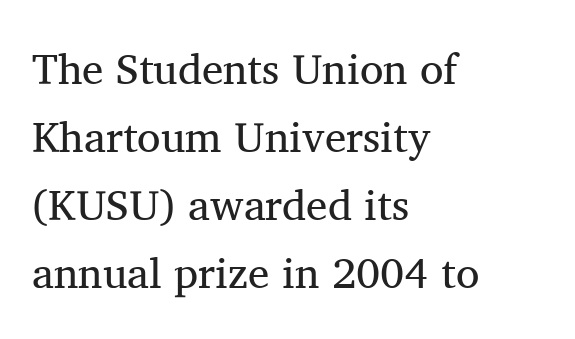
{"serif": "yes", "italic": "no", "bold": "no", "weight": "regular", "width": "normal", "stroke_contrast": "medium", "x_height": "medium", "monospaced": "no", "underline": "no", "align": "left", "line_spacing": "normal", "line_spacing_ratio": 1.58, "letter_spacing": "normal", "letter_spacing_em": 0.0, "glyph_px": 43}
